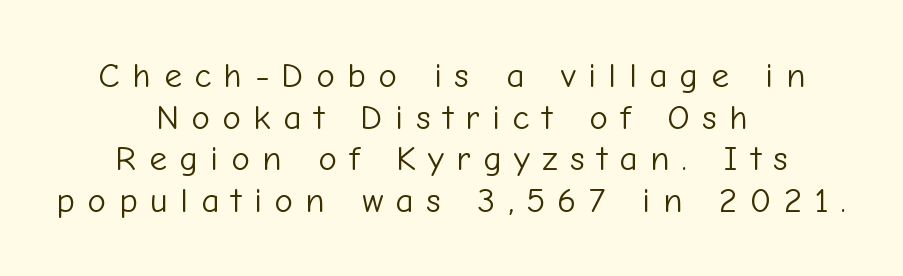
The face used here is proportionally spaced, like ordinary book or web type. The rag falls on both sides of this text block equally. Characters follow at a spacing far wider than the type designer built in. These lines are composed in type without serifs. Stems here are at most as thick as an everyday book face. Clear beneath every line of the passage.
